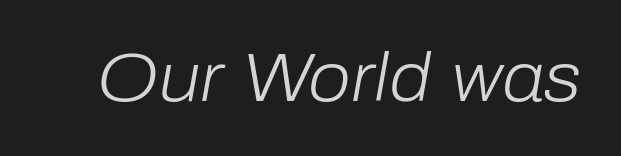
Letter spacing: default. You can tell it's italic because the verticals aren't actually vertical. No heavy texture on the line: the type isn't bold. Descenders are the only things crossing below the line.
